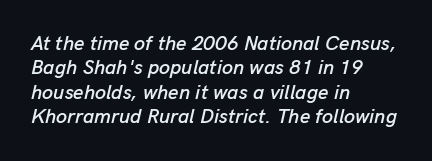
The font's italic variant was chosen for this text. You could call the tracking neutral — neither tight nor loose. Notice how the passage keeps a crisp vertical edge on the left only. The space directly below the letters is spotless.
